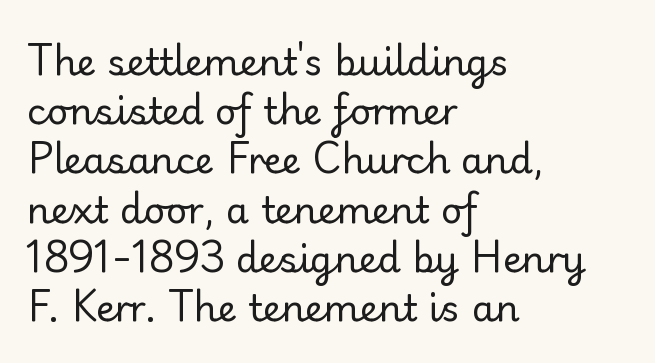
Designer's note — italics off, roman on. Casual observation: everything's shoved over to the left. You could not count columns in this text — the font is proportionally spaced. This rendering features lettering with no underline. I'd call this a serif setting — the letters wear small feet.
